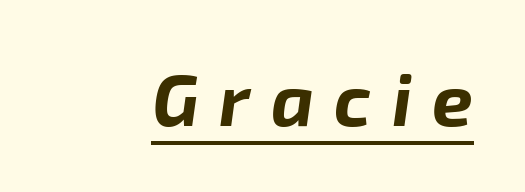
The image shows 73 px bold type, italic (leaning right); set unusually wide letter spacing (+0.28 em), underlined; low stroke contrast and a medium x-height.
